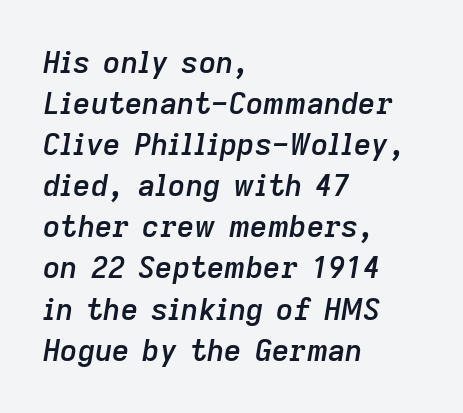
{"italic": "yes", "lean": "right", "slant_degrees": 9, "bold": "semi", "weight": "semibold", "width": "normal", "stroke_contrast": "low", "x_height": "medium", "monospaced": "no", "underline": "no", "align": "left", "line_spacing": "normal", "line_spacing_ratio": 1.37, "letter_spacing": "normal", "letter_spacing_em": 0.0, "glyph_px": 30}
